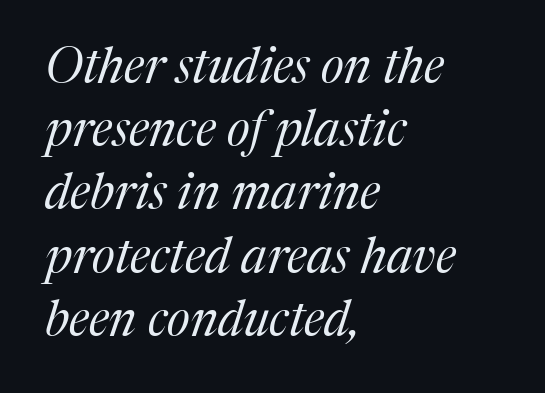
{"serif": "yes", "italic": "yes", "lean": "right", "slant_degrees": 17, "bold": "no", "weight": "regular", "width": "normal", "stroke_contrast": "medium", "x_height": "medium", "monospaced": "no", "underline": "no", "align": "left", "line_spacing": "normal", "line_spacing_ratio": 1.29, "letter_spacing": "normal", "letter_spacing_em": 0.0, "glyph_px": 49}
